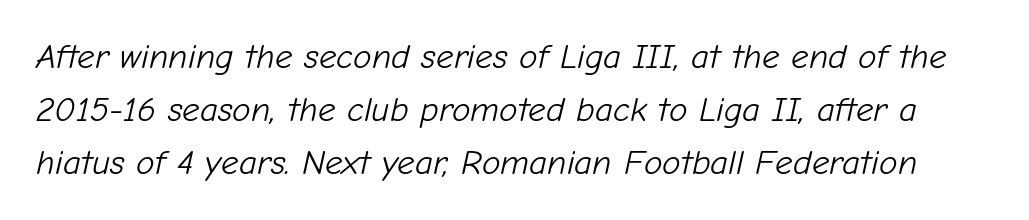
{"italic": "yes", "lean": "right", "slant_degrees": 12, "bold": "no", "weight": "light", "width": "normal", "stroke_contrast": "low", "x_height": "medium", "monospaced": "no", "underline": "no", "line_spacing": "normal", "line_spacing_ratio": 1.52, "letter_spacing": "normal", "letter_spacing_em": 0.0, "glyph_px": 35}
